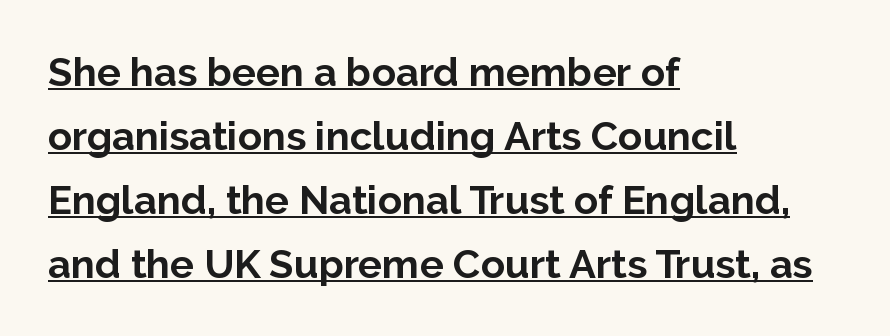
Q: Is the text bold? A: Yes.
Q: Is the text italic (slanted)? A: No, it is upright.
Q: Is the typeface a serif or a sans-serif typeface? A: Sans-serif.
Q: Is the text underlined? A: Yes.
Q: How is the paragraph aligned? A: Left-aligned.
Q: Is the spacing between letters normal or unusually wide? A: Normal.
Q: Is the spacing between lines tight, normal or loose? A: Normal.
Q: Width (condensed, normal, or wide)? A: Normal.
Q: Stroke contrast? A: Low.
Q: x-height? A: Medium.
Q: Monospaced? A: No.
